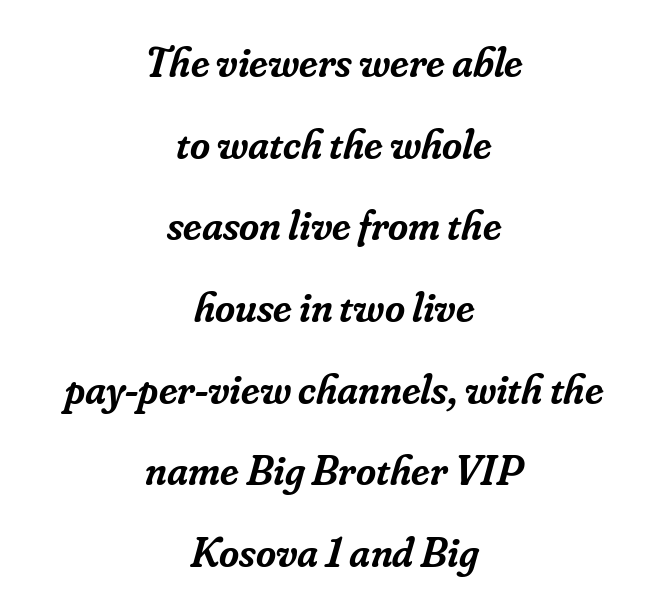
The image shows 43 px semibold serif type, italic (leaning right); set centered, loose line spacing (1.9x), normal letter spacing, not underlined; low stroke contrast and a small x-height.
